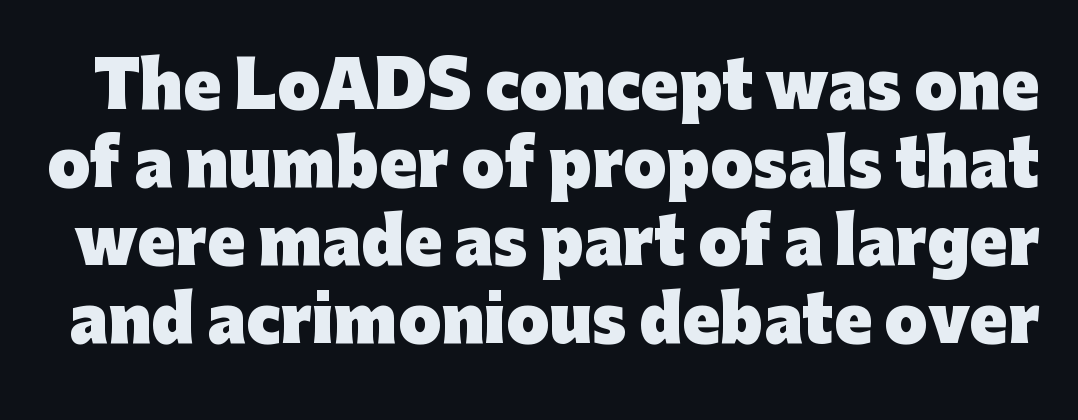
Q: Is the text bold? A: Yes.
Q: Is the text italic (slanted)? A: No, it is upright.
Q: Is the typeface a serif or a sans-serif typeface? A: Sans-serif.
Q: Is the text underlined? A: No.
Q: Is the spacing between letters normal or unusually wide? A: Normal.
Q: Is the spacing between lines tight, normal or loose? A: Normal.
Q: Width (condensed, normal, or wide)? A: Normal.
Q: Stroke contrast? A: Low.
Q: x-height? A: Medium.
Q: Monospaced? A: No.
